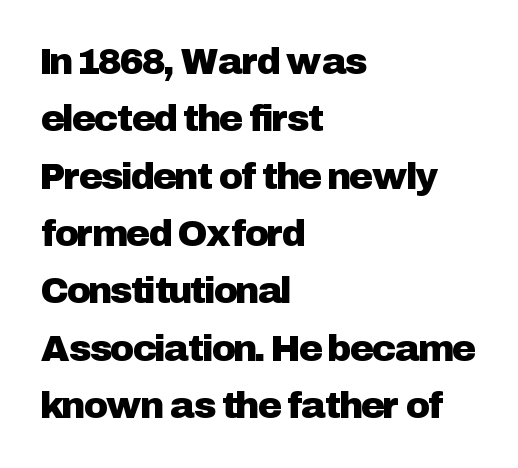
{"serif": "no", "italic": "no", "width": "normal", "stroke_contrast": "low", "x_height": "medium", "monospaced": "no", "underline": "no", "align": "left", "line_spacing": "normal", "line_spacing_ratio": 1.55, "letter_spacing": "normal", "letter_spacing_em": 0.0, "glyph_px": 37}
